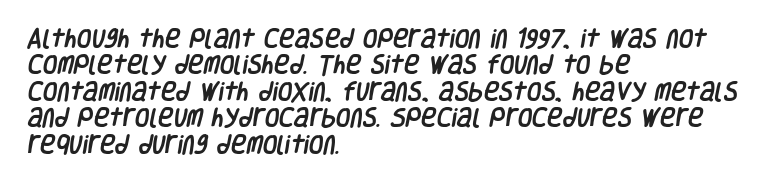
The image shows 21 px text type; set left-aligned, normal line spacing (1.26x), normal letter spacing, not underlined.
